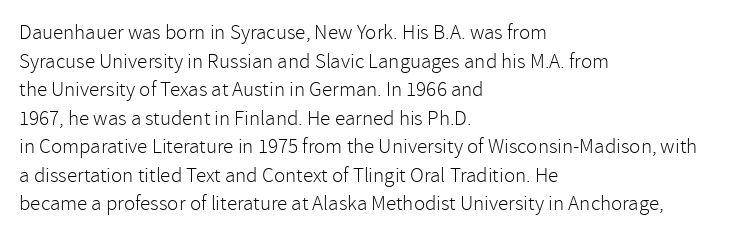
The image shows 21 px text type, upright; set left-aligned, normal line spacing (1.36x), normal letter spacing, not underlined.
